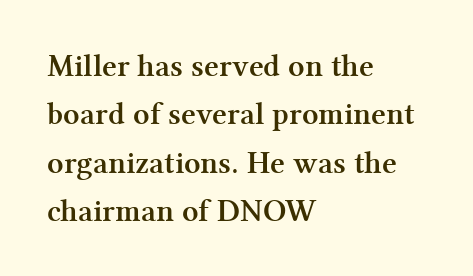
Q: Is the text bold? A: Yes.
Q: Is the text italic (slanted)? A: No, it is upright.
Q: Is the typeface a serif or a sans-serif typeface? A: Serif.
Q: Is the text underlined? A: No.
Q: How is the paragraph aligned? A: Left-aligned.
Q: Is the spacing between letters normal or unusually wide? A: Normal.
Q: Is the spacing between lines tight, normal or loose? A: Normal.
Q: Width (condensed, normal, or wide)? A: Normal.
Q: Stroke contrast? A: Medium.
Q: x-height? A: Medium.
Q: Monospaced? A: No.
